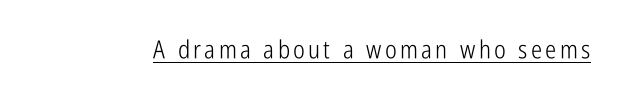
{"italic": "no", "bold": "no", "underline": "yes", "glyph_px": 25}
